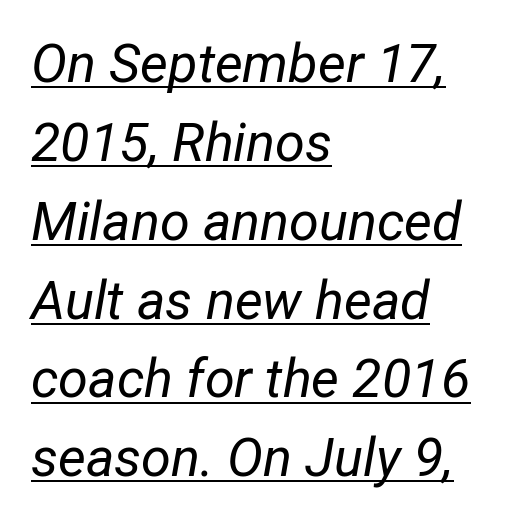
An italicized treatment has been applied to the whole sample. A typographer would call this underscored text. Baseline-to-baseline distance is the conventional proportion of letter height. The paragraph shown leans on its left margin. These lines keep a tight, regular rhythm from letter to letter.
